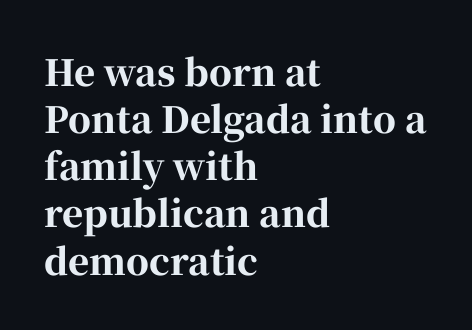
Letters rest on an invisible, unmarked baseline. Vertical strokes here are truly vertical. To sum up the face: it has serifs. Where is the straight margin? On the left. Here the glyphs are tracked normally, forming tight word shapes.
